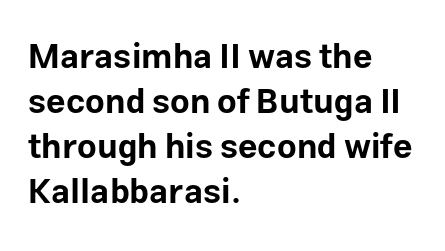
The image shows 34 px bold sans-serif type, upright; set left-aligned, normal line spacing (1.32x), normal letter spacing, not underlined; low stroke contrast and a medium x-height.
